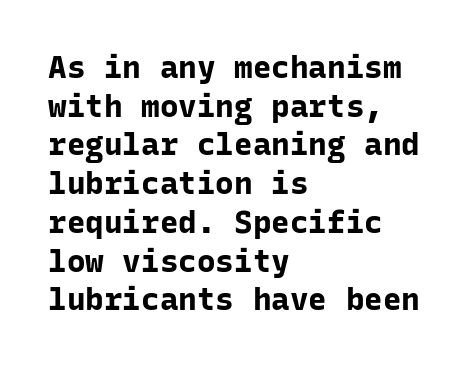
Summary of vertical rhythm: regular, with standard interline spacing. This sample uses an upright cut, with every glyph sitting square on the baseline. Think of a typewriter: that constant character pitch is what you see here. The lines are quadded left. The typeface chosen for these lines omits serifs. Has an underline been added? It has not.
